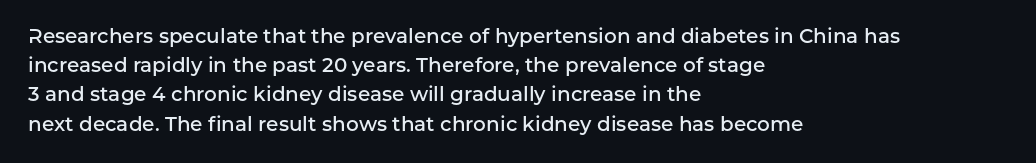
Q: Is the text bold? A: Semi-bold.
Q: Is the text italic (slanted)? A: No, it is upright.
Q: Is the text underlined? A: No.
Q: How is the paragraph aligned? A: Left-aligned.
Q: Is the spacing between letters normal or unusually wide? A: Normal.
Q: Is the spacing between lines tight, normal or loose? A: Normal.
